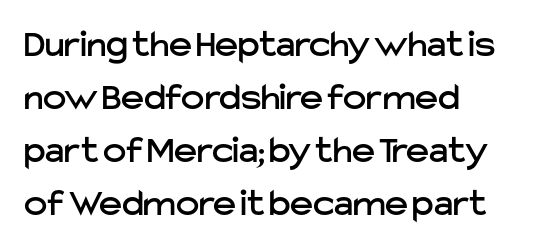
{"serif": "no", "italic": "no", "width": "normal", "stroke_contrast": "low", "x_height": "medium", "monospaced": "no", "underline": "no", "align": "left", "line_spacing": "normal", "line_spacing_ratio": 1.36, "letter_spacing": "normal", "letter_spacing_em": 0.0, "glyph_px": 39}
